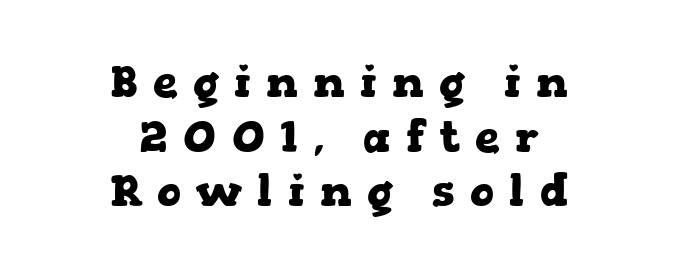
The image shows 44 px heavy, wide serif type, upright; set centered, line spacing 1.24x, unusually wide letter spacing (+0.35 em), not underlined; low stroke contrast and a medium x-height.
